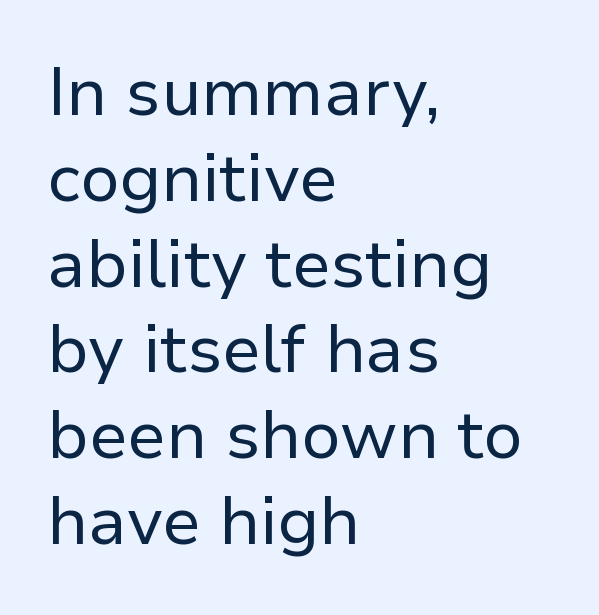
The image shows 67 px regular-weight sans-serif type, upright; set left-aligned, normal line spacing (1.28x), normal letter spacing, not underlined; low stroke contrast and a medium x-height.
